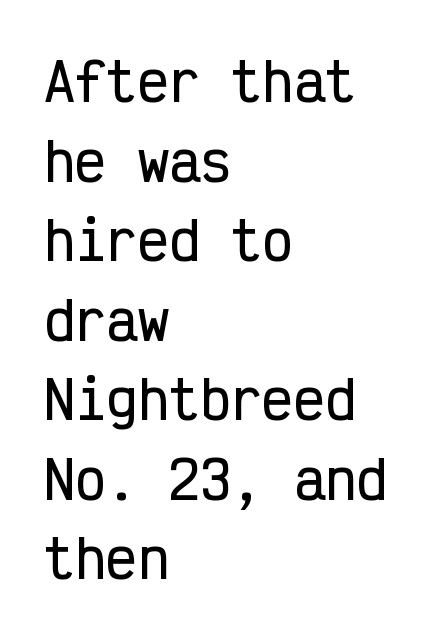
The image shows 52 px condensed sans-serif type, upright, monospaced; set left-aligned, normal line spacing (1.53x), normal letter spacing, not underlined; low stroke contrast and a medium x-height.
